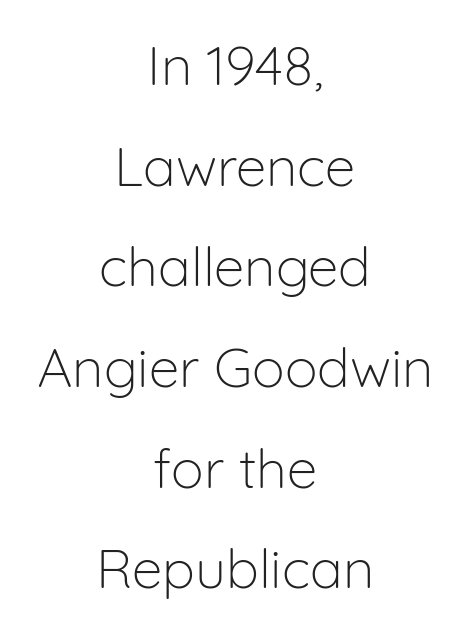
{"serif": "no", "italic": "no", "bold": "no", "weight": "light", "width": "normal", "stroke_contrast": "low", "x_height": "medium", "monospaced": "no", "underline": "no", "align": "center", "line_spacing_ratio": 1.83, "letter_spacing": "normal", "letter_spacing_em": 0.0, "glyph_px": 55}
